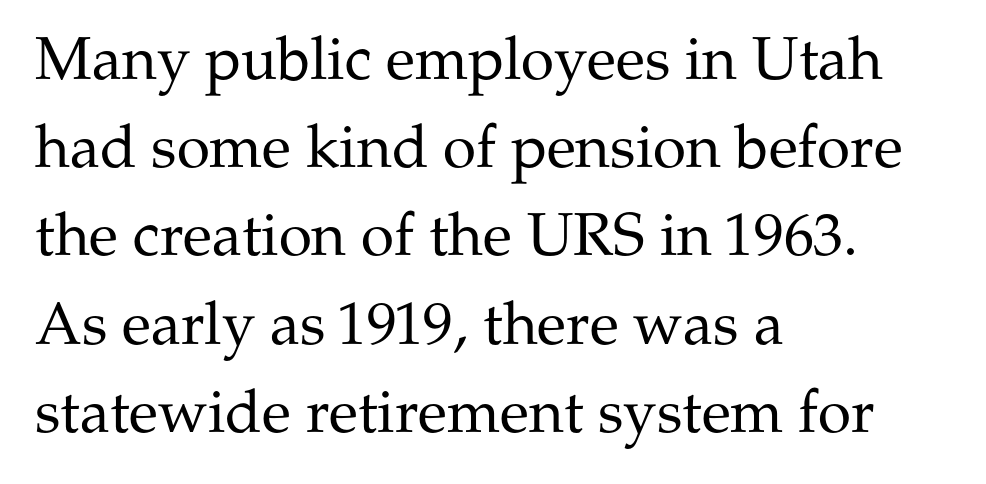
The image shows 60 px regular-weight serif type, upright; set left-aligned, normal line spacing (1.47x), normal letter spacing, not underlined; medium stroke contrast and a medium x-height.
